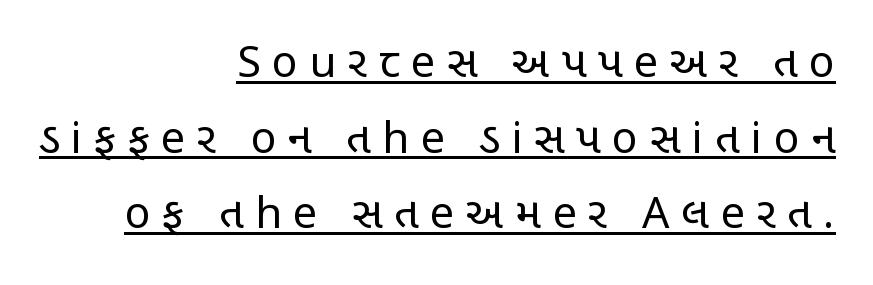
Line endings align vertically; line beginnings do not. Decoration check: the copy is underlined. Look at the bottom of the vertical strokes: they stop flat, with no serifs. This sample uses an upright cut, with every glyph sitting square on the baseline. You could only call the tracking loose — the letters float apart.
